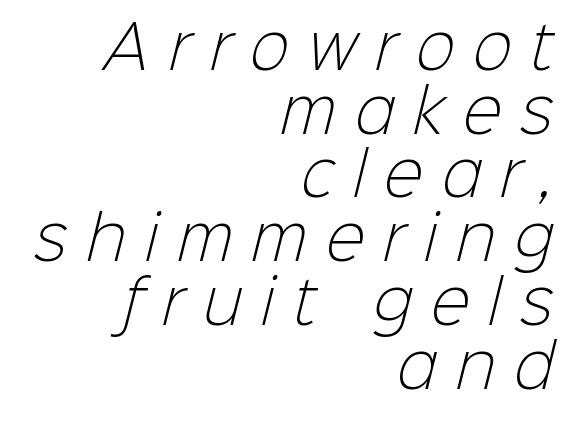
The image shows 59 px light sans-serif type; set right-aligned, tight line spacing (1.08x), unusually wide letter spacing (+0.32 em), not underlined; low stroke contrast and a medium x-height.
